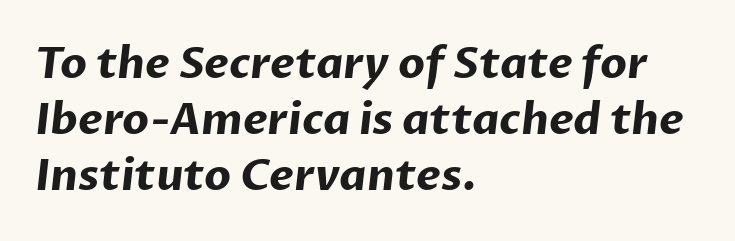
Note the varied advance widths — an 'i' is clearly narrower than an 'm'. The typesetting leans heavy: a genuine bold. Note: no serifs on the glyphs. Summary of vertical rhythm: regular, with standard interline spacing.
